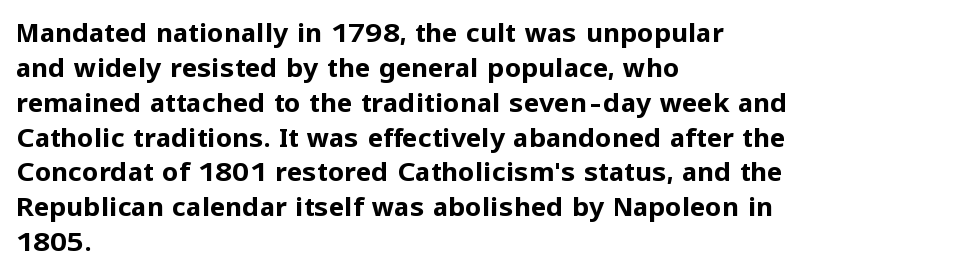
The image shows 26 px bold type, upright; set left-aligned, normal line spacing (1.34x), normal letter spacing, not underlined.
